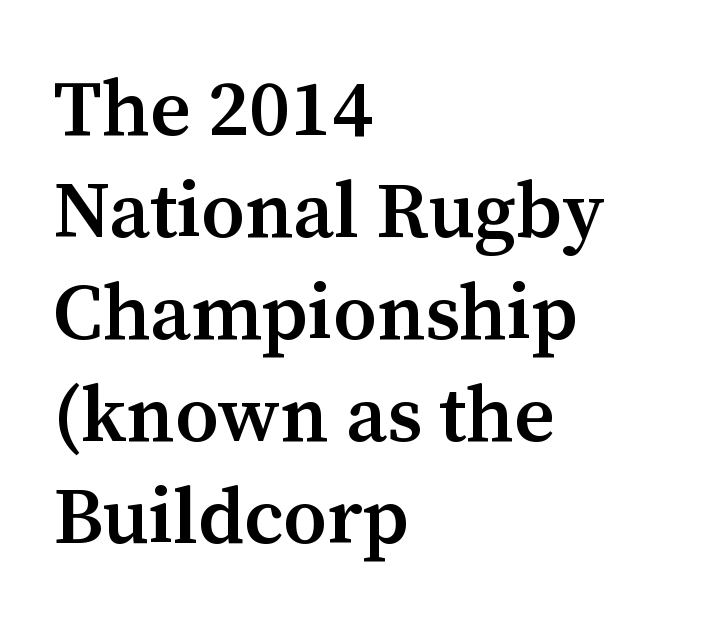
{"serif": "yes", "italic": "no", "bold": "semi", "weight": "semibold", "width": "normal", "stroke_contrast": "medium", "x_height": "medium", "monospaced": "no", "underline": "no", "align": "left", "line_spacing": "normal", "line_spacing_ratio": 1.29, "letter_spacing": "normal", "letter_spacing_em": 0.0, "glyph_px": 79}
